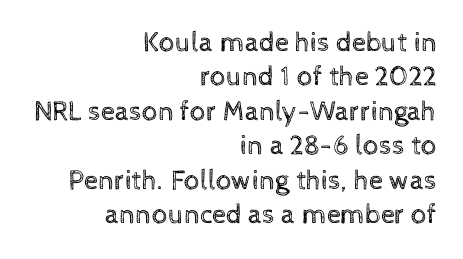
The image shows 28 px regular-weight type, upright; set right-aligned, line spacing 1.23x, normal letter spacing, not underlined; a medium x-height.
